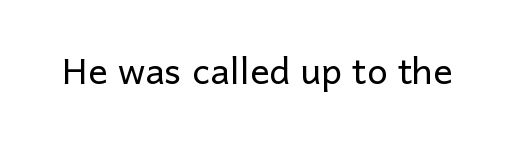
The image shows 48 px light sans-serif type, upright; set normal letter spacing, not underlined; low stroke contrast and a medium x-height.
